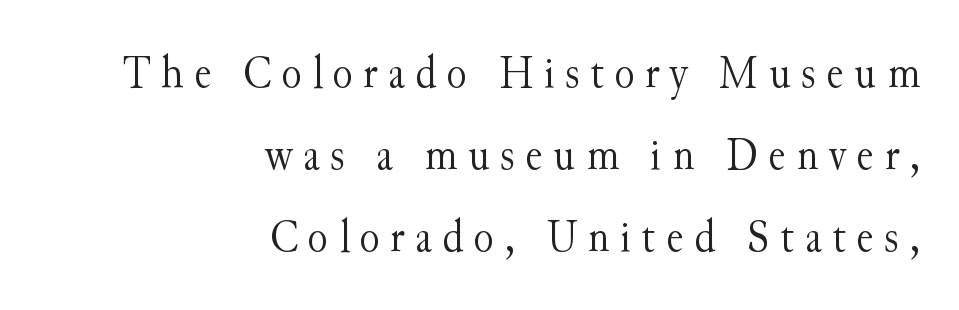
Q: Is the text bold? A: No.
Q: Is the text italic (slanted)? A: No, it is upright.
Q: Is the typeface a serif or a sans-serif typeface? A: Serif.
Q: Is the text underlined? A: No.
Q: How is the paragraph aligned? A: Right-aligned.
Q: Is the spacing between letters normal or unusually wide? A: Unusually wide.
Q: Width (condensed, normal, or wide)? A: Normal.
Q: Stroke contrast? A: Medium.
Q: x-height? A: Small.
Q: Monospaced? A: No.
